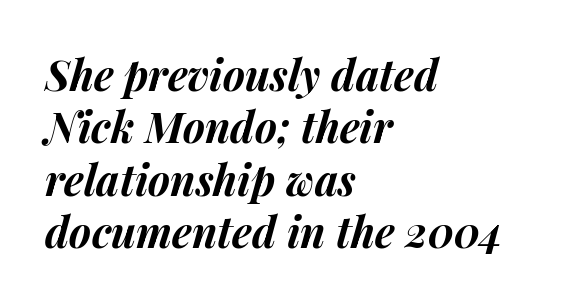
The image shows 42 px bold type, italic (leaning right); set left-aligned, normal line spacing (1.25x), normal letter spacing, not underlined; medium stroke contrast and a medium x-height.
